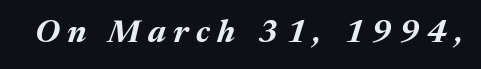
The image shows 32 px bold type, italic (leaning right); set unusually wide letter spacing (+0.24 em), not underlined; medium stroke contrast and a medium x-height.
